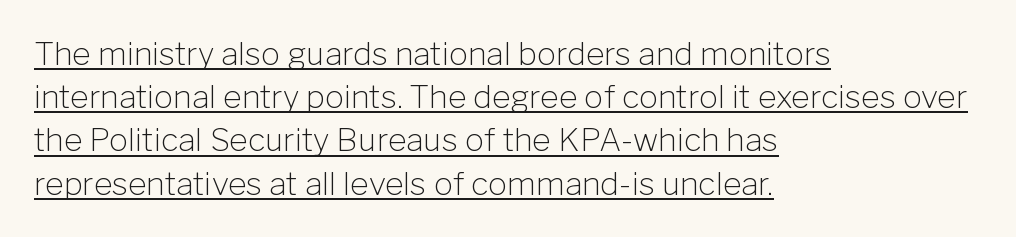
Q: Is the text bold? A: No.
Q: Is the text italic (slanted)? A: No, it is upright.
Q: Is the typeface a serif or a sans-serif typeface? A: Sans-serif.
Q: Is the text underlined? A: Yes.
Q: How is the paragraph aligned? A: Left-aligned.
Q: Is the spacing between letters normal or unusually wide? A: Normal.
Q: Is the spacing between lines tight, normal or loose? A: Normal.
Q: Width (condensed, normal, or wide)? A: Normal.
Q: Stroke contrast? A: Low.
Q: x-height? A: Medium.
Q: Monospaced? A: No.
